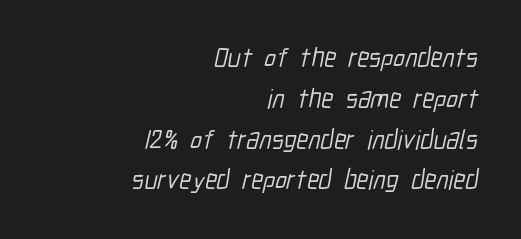
The image shows 27 px text type; set right-aligned, normal line spacing (1.51x), normal letter spacing, not underlined.
